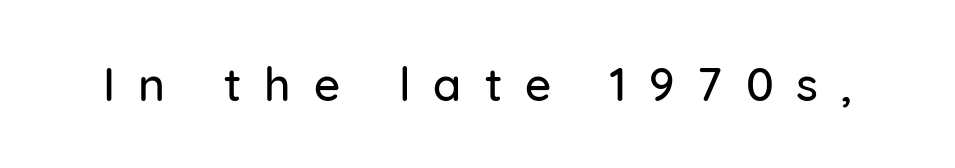
The image shows 46 px sans-serif type, upright; set unusually wide letter spacing (+0.5 em), not underlined; low stroke contrast and a medium x-height.
